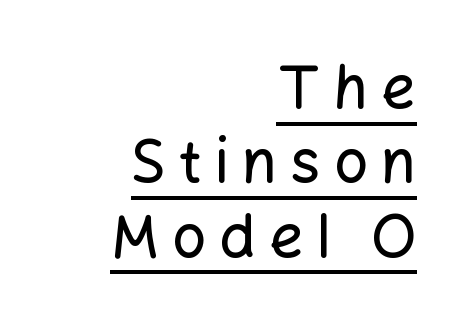
{"serif": "no", "italic": "no", "width": "normal", "stroke_contrast": "low", "x_height": "medium", "monospaced": "no", "underline": "yes", "align": "right", "line_spacing_ratio": 1.24, "letter_spacing": "wide", "letter_spacing_em": 0.22, "glyph_px": 60}
